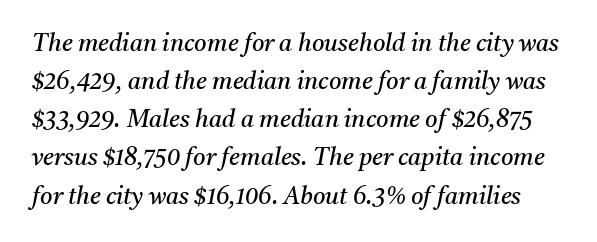
{"italic": "yes", "lean": "right", "slant_degrees": 11, "bold": "no", "underline": "no", "line_spacing": "normal", "line_spacing_ratio": 1.59, "letter_spacing": "normal", "letter_spacing_em": 0.0, "glyph_px": 24}
